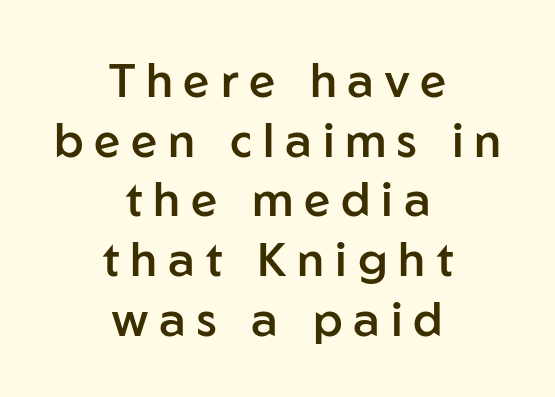
These lines are centered, leaving both edges ragged. A sans-serif font was chosen for this passage. Slightly chunky letters — semibold, I'd say, not full bold. Type without underlining.
